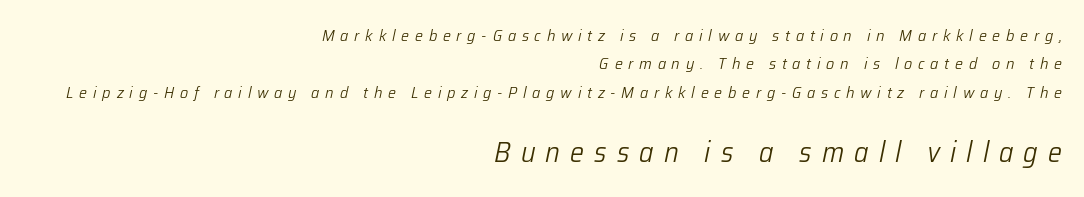
Q: Is the text bold? A: No.
Q: Is the text italic (slanted)? A: Yes, it leans right by about 12 degrees.
Q: Is the text underlined? A: No.
Q: How is the paragraph aligned? A: Right-aligned.
Q: Is the spacing between letters normal or unusually wide? A: Unusually wide.
Q: Which block of text is set in a larger size, the first (top) or the second (bottom)? A: The second (bottom) one.
Q: Width (condensed, normal, or wide)? A: Normal.
Q: Stroke contrast? A: Low.
Q: x-height? A: Medium.
Q: Monospaced? A: No.
